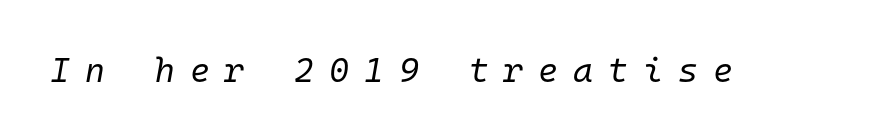
The image shows 34 px regular-weight type, italic (leaning right), monospaced; set unusually wide letter spacing (+0.44 em), not underlined; low stroke contrast and a medium x-height.
